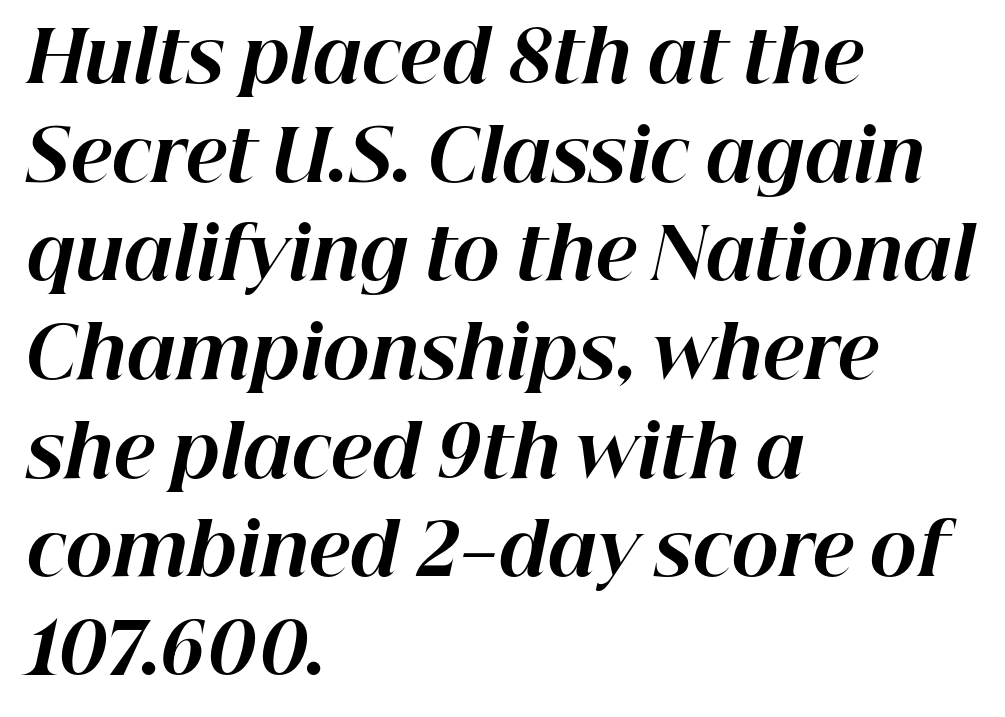
Think of a printed novel: that variable character pitch is what you see here. Emphasis by weight is at full strength: bold. Regular leading. The baseline area is clear. Is the block centered? No — it sits flush against the left margin.
